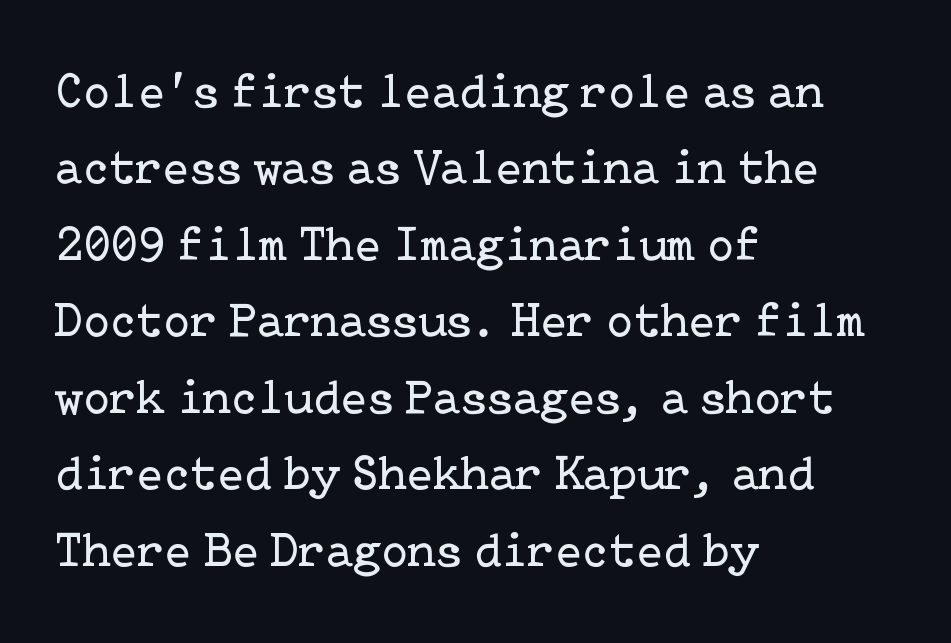
This is roman type, the default non-slanted kind. The glyphs are unaccompanied by any horizontal stroke below them. Honestly, the letter spacing is just normal — you wouldn't notice it. The cut favours lightness, reaching ordinary text weight at its darkest.
